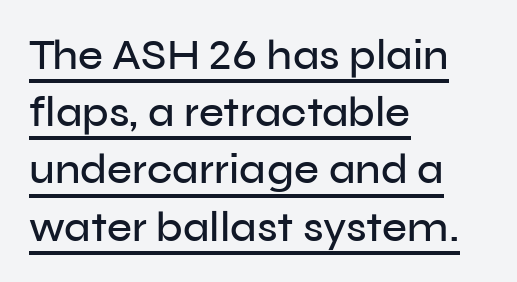
Q: Is the text italic (slanted)? A: No, it is upright.
Q: Is the typeface a serif or a sans-serif typeface? A: Sans-serif.
Q: Is the text underlined? A: Yes.
Q: How is the paragraph aligned? A: Left-aligned.
Q: Is the spacing between letters normal or unusually wide? A: Normal.
Q: Is the spacing between lines tight, normal or loose? A: Normal.
Q: Width (condensed, normal, or wide)? A: Normal.
Q: Stroke contrast? A: Low.
Q: x-height? A: Medium.
Q: Monospaced? A: No.
